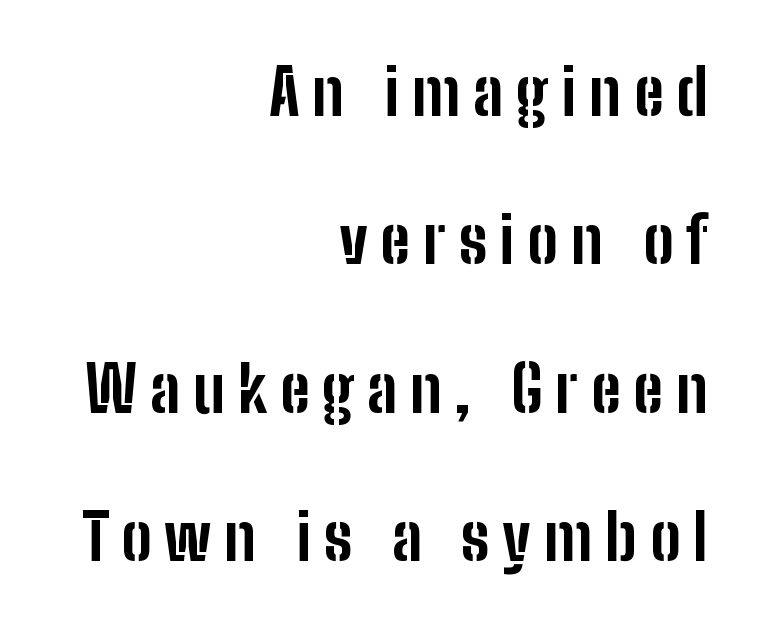
The image shows 64 px bold, condensed sans-serif type, upright; set right-aligned, loose line spacing (2.32x), unusually wide letter spacing (+0.2 em), not underlined; low stroke contrast and a medium x-height.
